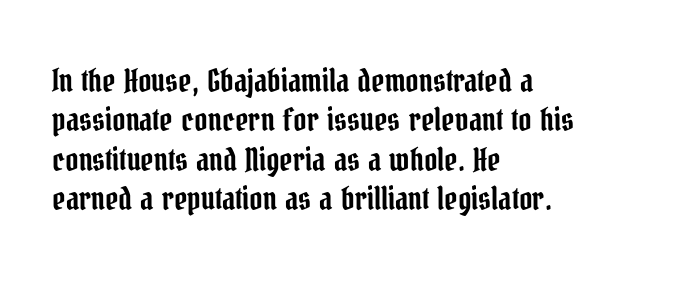
{"serif": "yes", "italic": "no", "width": "condensed", "stroke_contrast": "low", "x_height": "medium", "monospaced": "no", "underline": "no", "align": "left", "line_spacing_ratio": 1.23, "letter_spacing": "normal", "letter_spacing_em": 0.0, "glyph_px": 32}
